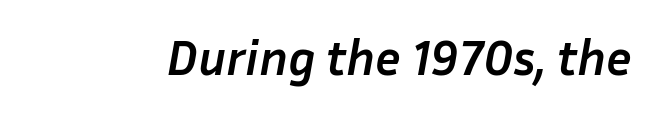
Q: Is the text bold? A: Yes.
Q: Is the text italic (slanted)? A: Yes, it leans right by about 10 degrees.
Q: Is the text underlined? A: No.
Q: Is the spacing between letters normal or unusually wide? A: Normal.
Q: Width (condensed, normal, or wide)? A: Normal.
Q: Stroke contrast? A: Low.
Q: x-height? A: Medium.
Q: Monospaced? A: No.
